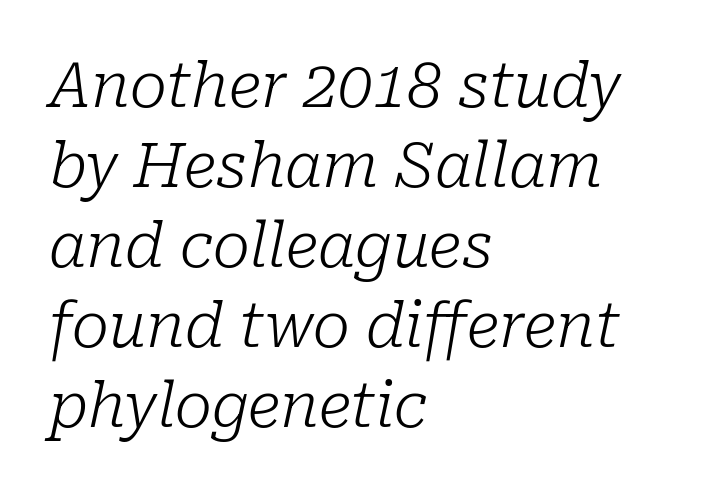
The image shows 62 px light serif type, italic (leaning right); set left-aligned, normal line spacing (1.29x), normal letter spacing, not underlined; low stroke contrast and a medium x-height.
